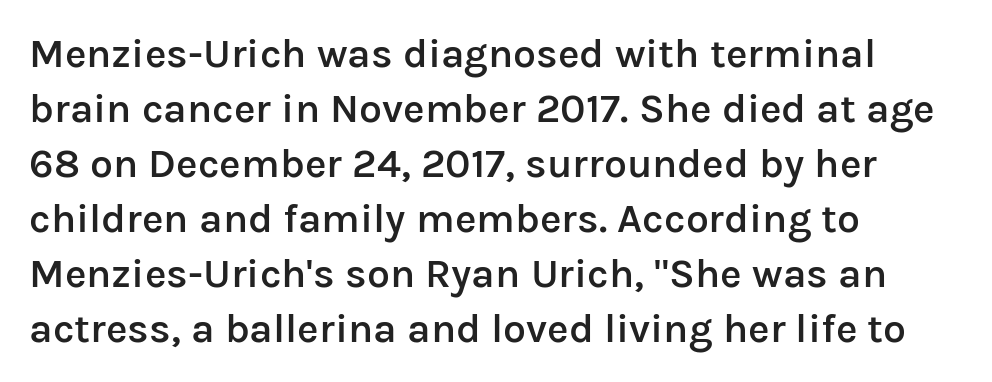
Think of a printed novel: that variable character pitch is what you see here. A normal amount of white space separates one row of letters from the next. The glyphs in this specimen are sans serif. A semibold gives these letters moderate extra thickness, short of bold.
